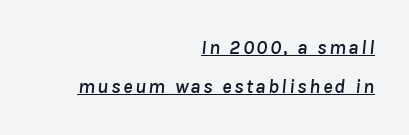
The passage shown stacks its lines with a broad gap. Does the copy run flush right? Yes — the right margin is perfectly even. These characters rest on top of a visible drawn line. The specimen reads as italic at a glance.
